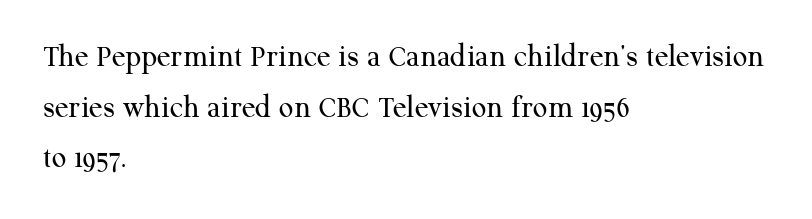
The image shows 32 px regular-weight serif type, upright; set left-aligned, normal line spacing (1.58x), normal letter spacing, not underlined; medium stroke contrast and a medium x-height.
